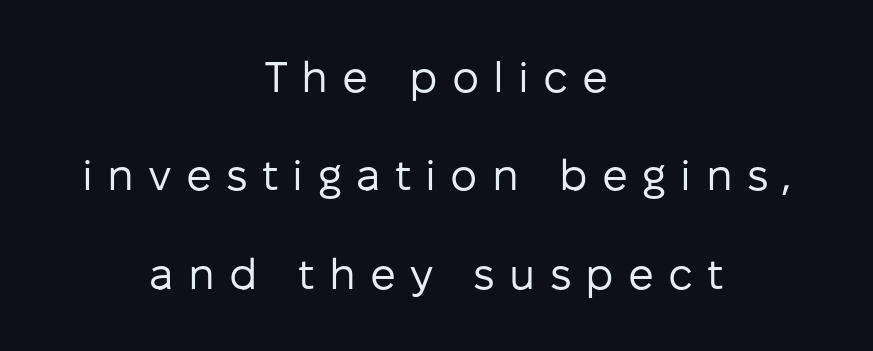
{"serif": "no", "italic": "no", "bold": "no", "weight": "regular", "width": "normal", "stroke_contrast": "low", "x_height": "medium", "monospaced": "no", "underline": "no", "align": "center", "line_spacing": "loose", "line_spacing_ratio": 2.29, "letter_spacing": "wide", "letter_spacing_em": 0.33, "glyph_px": 43}
